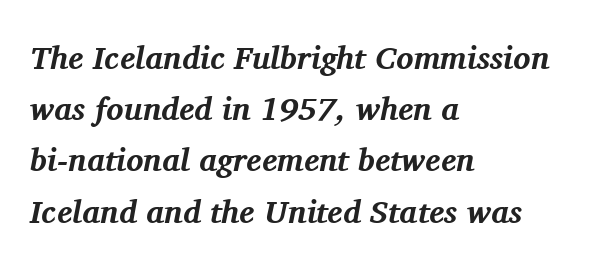
Q: Is the text bold? A: Yes.
Q: Is the text italic (slanted)? A: Yes, it leans right by about 11 degrees.
Q: Is the typeface a serif or a sans-serif typeface? A: Serif.
Q: Is the text underlined? A: No.
Q: How is the paragraph aligned? A: Left-aligned.
Q: Is the spacing between letters normal or unusually wide? A: Normal.
Q: Is the spacing between lines tight, normal or loose? A: Normal.
Q: Width (condensed, normal, or wide)? A: Normal.
Q: Stroke contrast? A: Medium.
Q: x-height? A: Medium.
Q: Monospaced? A: No.
